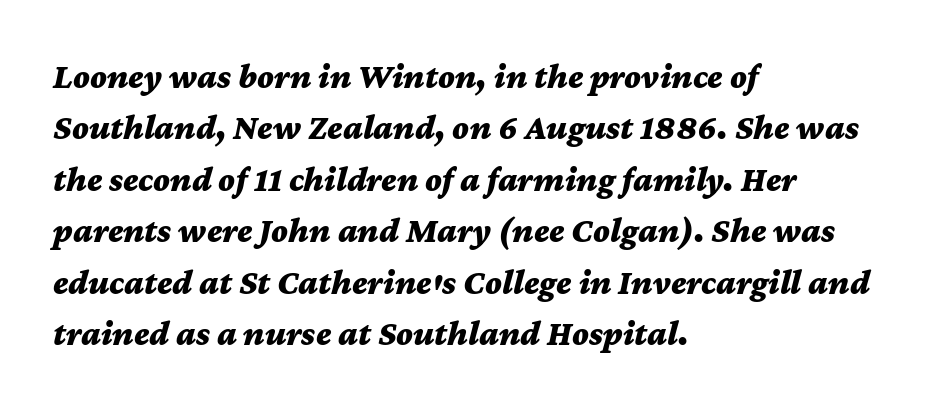
The image shows 35 px bold, wide type, italic (leaning right); set left-aligned, normal line spacing (1.47x), normal letter spacing, not underlined; medium stroke contrast and a medium x-height.
